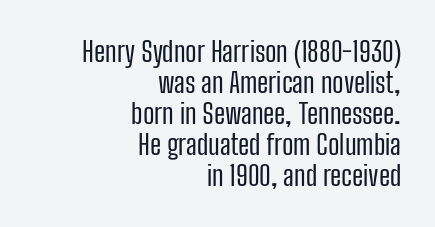
Note: no serifs on the glyphs. Compared with typical paragraphs, the rows here are closer together. Posture: upright roman. Stems here are at most as thick as an everyday book face. Varying glyph widths throughout — classic text-font behaviour.
